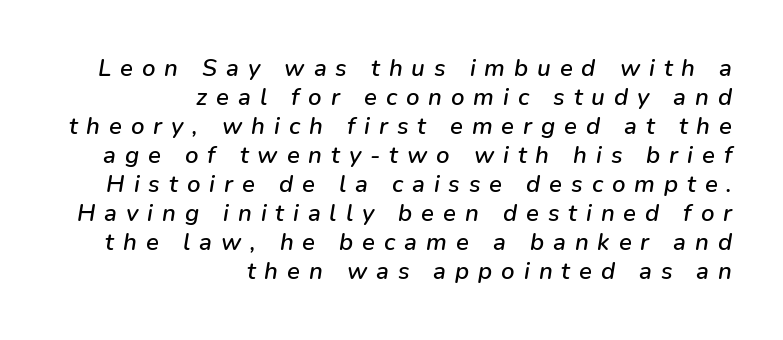
Q: Is the text italic (slanted)? A: Yes, it leans right by about 9 degrees.
Q: Is the text underlined? A: No.
Q: How is the paragraph aligned? A: Right-aligned.
Q: Is the spacing between letters normal or unusually wide? A: Unusually wide.
